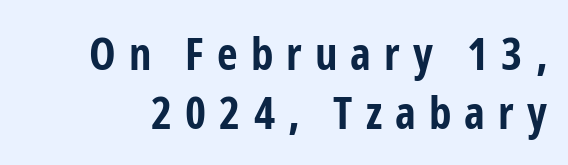
The image shows 45 px bold, condensed sans-serif type, upright; set normal line spacing (1.32x), unusually wide letter spacing (+0.29 em), not underlined; low stroke contrast and a medium x-height.
